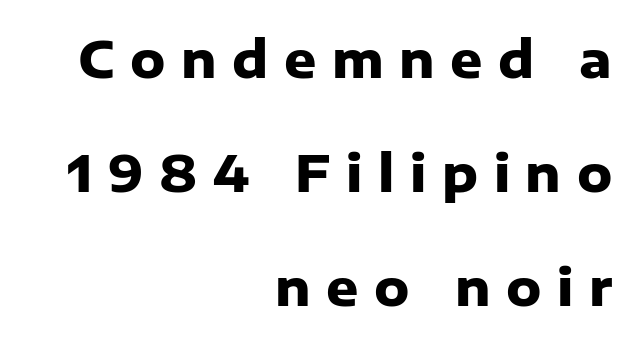
In CSS terms this would be text-align: right. The face used here is rendered with a markedly widened letterfit. Looks like regular typesetting: each glyph gets only the width it needs. I'd describe the lettering as bold — thick and assertive. The block of text is sparse from top to bottom, with ample space between rows. Classification — sans serif.
